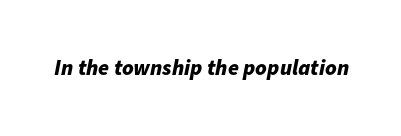
The image shows 22 px bold type, italic (leaning right); set normal letter spacing, not underlined.
